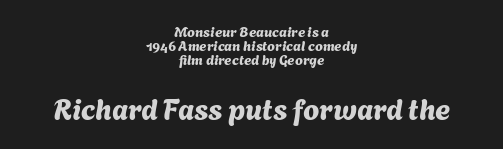
The passage shown has conventional tracking throughout. Unmarked baselines from the first word to the last. The passage shown is typed in a proportional face where columns would drift. The designer gave the closing block more size than the opening block. Rows of type sit shoulder to shoulder in the vertical direction.
